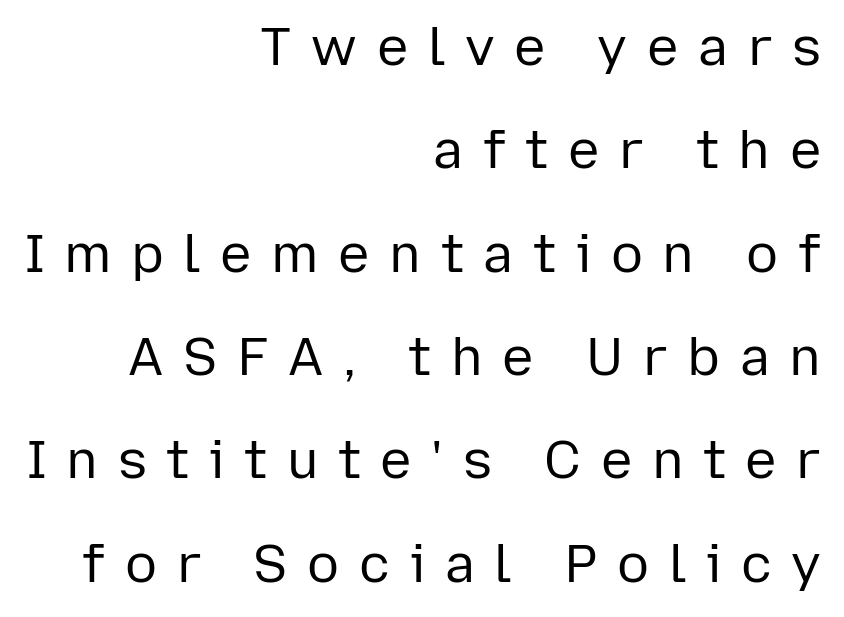
In terms of letterspacing, this is a distinctly airy, spread setting. The text was rendered using a sans face with plain stroke endings. Caption: multi-line text, flush right, ragged left. Unlike italic type, these characters show no tilt at all. Plain, unruled lines of type.
